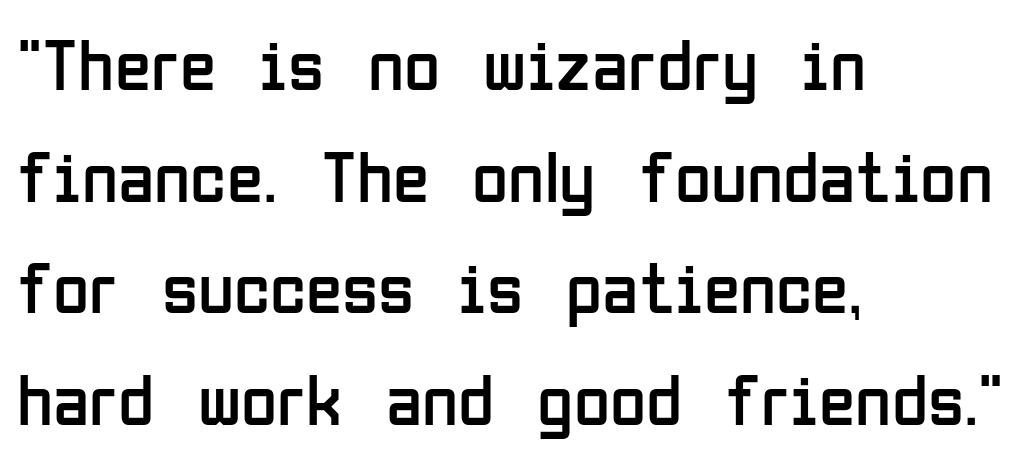
Beneath every word, the page is bare. Looks like regular typesetting: each glyph gets only the width it needs. The gaps between neighbouring characters are ordinary and unremarkable. The specimen reads as upright at a glance. The face used here is a sans, in the tradition of grotesques and geometrics.
